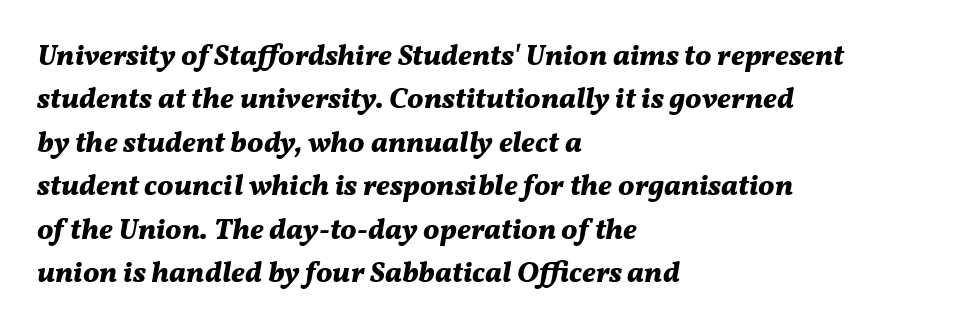
These lines are rendered in a variable-pitch font. When letters slant like this, we call the style italic. There is no visible air inserted between adjacent glyphs. The compositor pushed each line to the left boundary. The rendering uses a bold face; every stroke is thick and dark.
